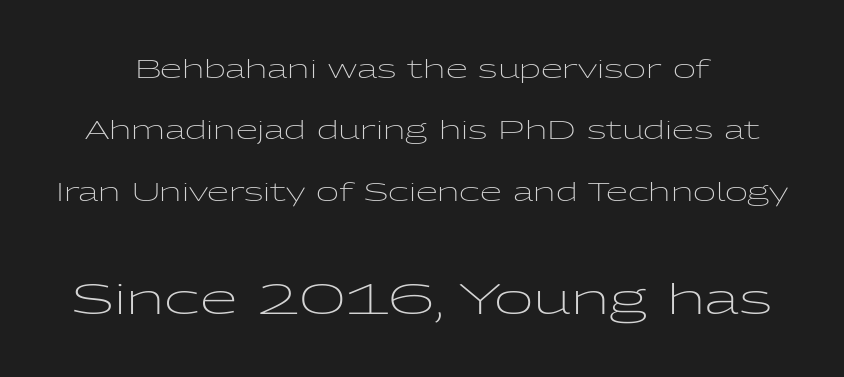
The face used here is proportionally spaced, like ordinary book or web type. The weight would be labelled regular, book, light, or lighter still. The baseline area is clear. Compare the two chunks: the lower has the greater cap height. Each new line begins a long way beneath the previous one. Nope, no serifs anywhere on these letters.
